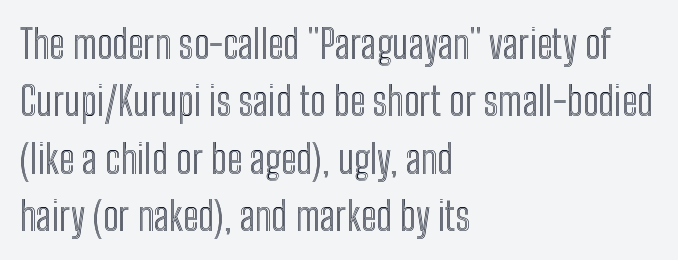
The image shows 39 px condensed type, upright; set left-aligned, normal line spacing (1.47x), normal letter spacing, not underlined; a medium x-height.
